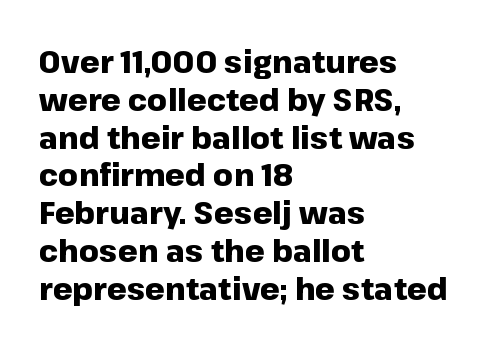
Q: Is the text bold? A: Yes.
Q: Is the text italic (slanted)? A: No, it is upright.
Q: Is the typeface a serif or a sans-serif typeface? A: Sans-serif.
Q: Is the text underlined? A: No.
Q: How is the paragraph aligned? A: Left-aligned.
Q: Is the spacing between letters normal or unusually wide? A: Normal.
Q: Width (condensed, normal, or wide)? A: Normal.
Q: Stroke contrast? A: Low.
Q: x-height? A: Medium.
Q: Monospaced? A: No.
